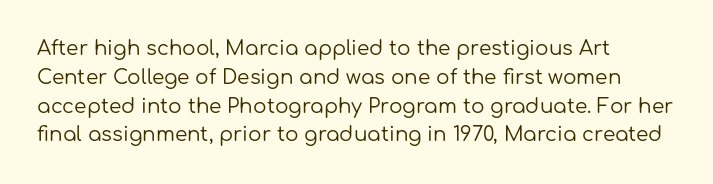
Vertical strokes here are truly vertical. The typesetting does not lean heavy: it is not bold. These lines keep a tight, regular rhythm from letter to letter. Anything drawn beneath the words? Only blank space. The designer left line spacing at the default. Caption: multi-line text, flush left, ragged right.
